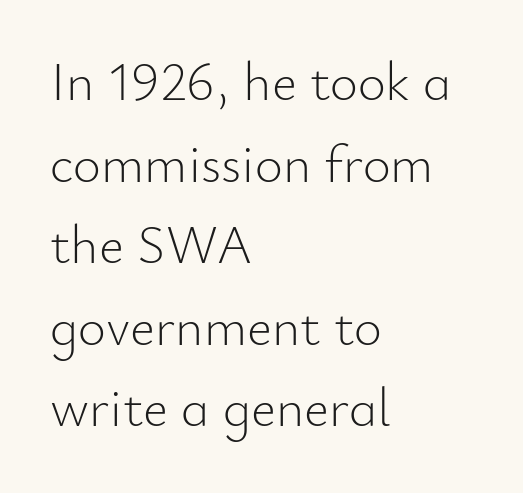
Designer's note — italics off, roman on. Does the type have serifs? No, each stem ends abruptly. The rendering uses natural spacing where letterforms have individual widths. One-word summary of the alignment: left. Horizontal bands of white between lines are of average thickness. Stroke mass is kept to a normal reading level or below.
